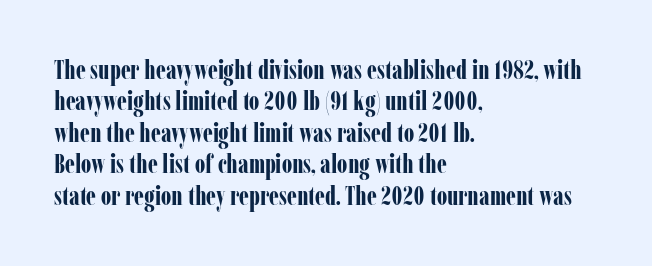
Q: Is the text bold? A: Yes.
Q: Is the text italic (slanted)? A: No, it is upright.
Q: Is the text underlined? A: No.
Q: How is the paragraph aligned? A: Left-aligned.
Q: Is the spacing between letters normal or unusually wide? A: Normal.
